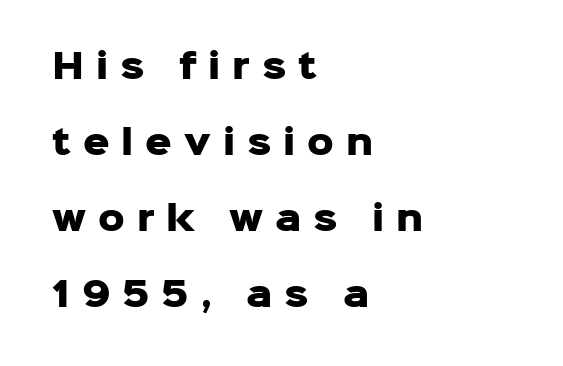
Q: Is the text bold? A: Yes.
Q: Is the text italic (slanted)? A: No, it is upright.
Q: Is the typeface a serif or a sans-serif typeface? A: Sans-serif.
Q: Is the text underlined? A: No.
Q: How is the paragraph aligned? A: Left-aligned.
Q: Is the spacing between letters normal or unusually wide? A: Unusually wide.
Q: Is the spacing between lines tight, normal or loose? A: Loose.
Q: Width (condensed, normal, or wide)? A: Normal.
Q: Stroke contrast? A: Low.
Q: x-height? A: Medium.
Q: Monospaced? A: No.
